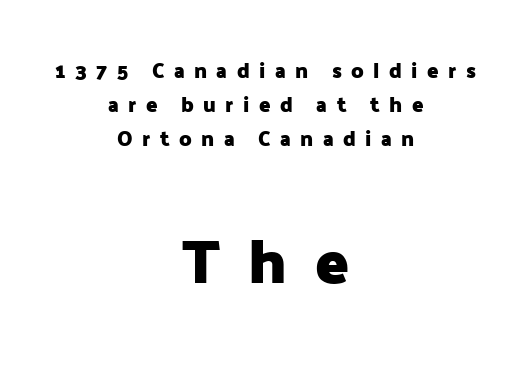
The image shows 62 px heavy sans-serif type, upright; set centered, normal line spacing (1.61x), unusually wide letter spacing (+0.45 em), not underlined; the second (bottom) block is 2.95x larger; low stroke contrast and a medium x-height.
